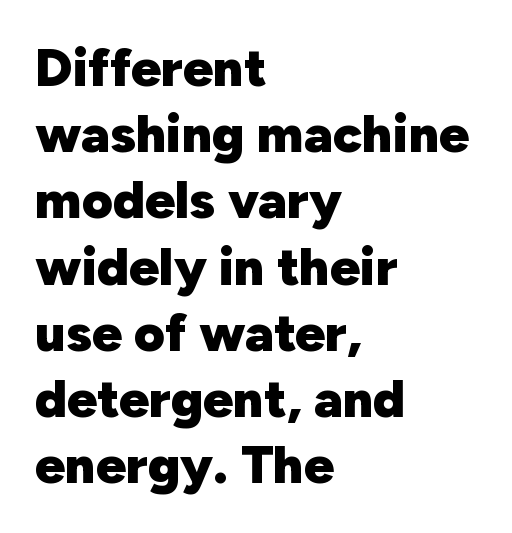
The image shows 53 px heavy sans-serif type, upright; set left-aligned, normal line spacing (1.25x), normal letter spacing, not underlined; low stroke contrast and a medium x-height.
